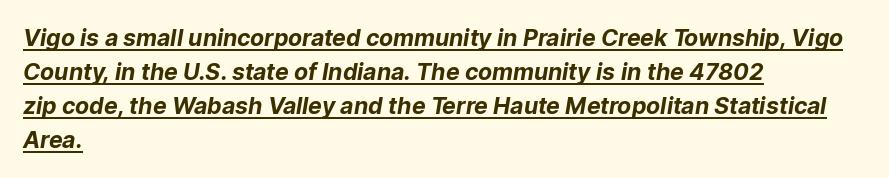
Q: Is the text bold? A: Yes.
Q: Is the text underlined? A: Yes.
Q: How is the paragraph aligned? A: Left-aligned.
Q: Is the spacing between letters normal or unusually wide? A: Normal.
Q: Is the spacing between lines tight, normal or loose? A: Normal.
